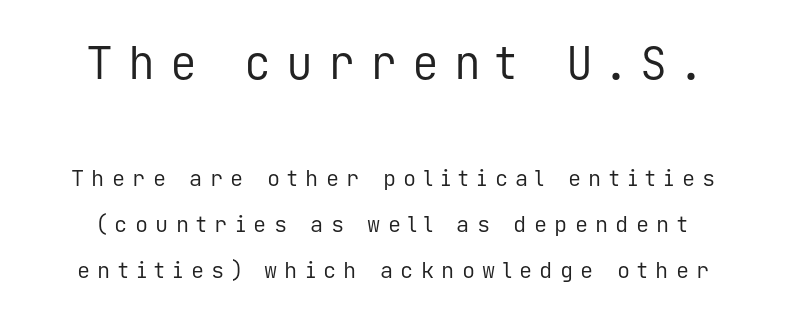
The image shows 45 px regular-weight sans-serif type, upright, monospaced; set loose line spacing (2.09x), unusually wide letter spacing (+0.33 em), not underlined; the first (top) block is 2.05x larger; low stroke contrast and a medium x-height.
